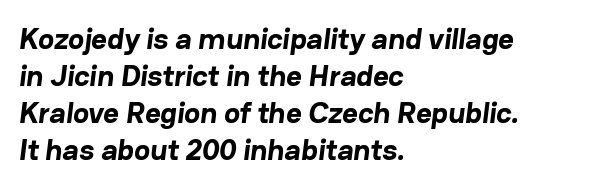
{"serif": "no", "bold": "yes", "weight": "bold", "width": "normal", "stroke_contrast": "low", "x_height": "medium", "monospaced": "no", "underline": "no", "align": "left", "line_spacing_ratio": 1.23, "letter_spacing": "normal", "letter_spacing_em": 0.0, "glyph_px": 30}
